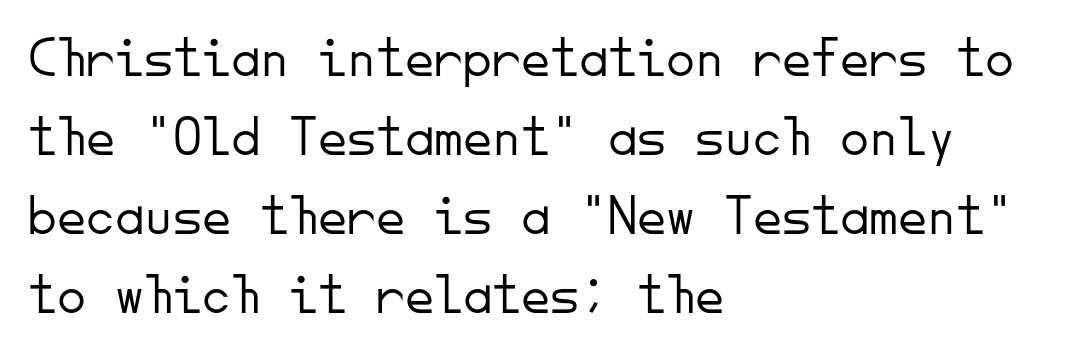
The image shows 58 px light sans-serif type, upright, monospaced; set left-aligned, normal line spacing (1.36x), normal letter spacing, not underlined; low stroke contrast and a small x-height.
